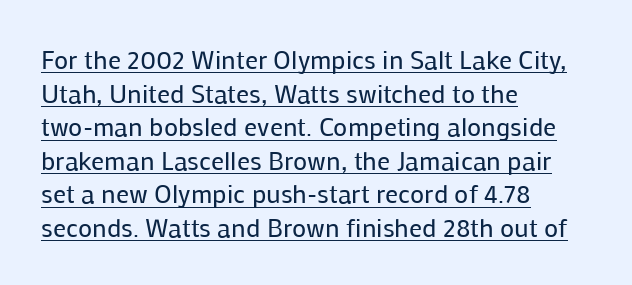
{"italic": "no", "bold": "no", "underline": "yes", "align": "left", "line_spacing": "normal", "line_spacing_ratio": 1.29, "letter_spacing": "normal", "letter_spacing_em": 0.0, "glyph_px": 26}
